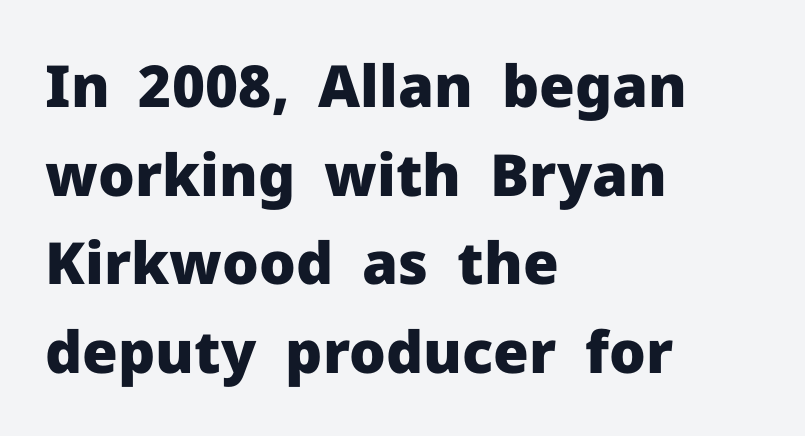
The passage shown is not underscored anywhere. Typeset ragged right — the left edge is the straight one. This sample has the flowing, uneven cadence of proportional lettering. Glyph-to-glyph distance matches everyday printed text.
